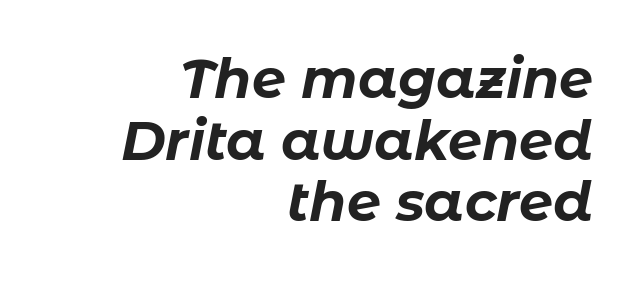
The image shows 54 px bold type, italic (leaning right); set right-aligned, tight line spacing (1.14x), normal letter spacing, not underlined; low stroke contrast and a medium x-height.
